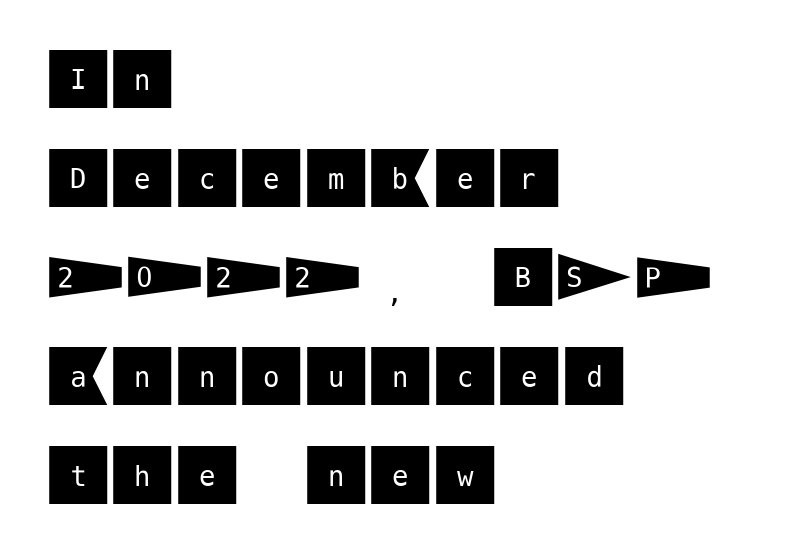
Q: Is the text italic (slanted)? A: No, it is upright.
Q: Is the typeface a serif or a sans-serif typeface? A: Sans-serif.
Q: Is the text underlined? A: No.
Q: How is the paragraph aligned? A: Left-aligned.
Q: Is the spacing between letters normal or unusually wide? A: Normal.
Q: Is the spacing between lines tight, normal or loose? A: Normal.
Q: Width (condensed, normal, or wide)? A: Normal.
Q: Stroke contrast? A: Medium.
Q: x-height? A: Large.
